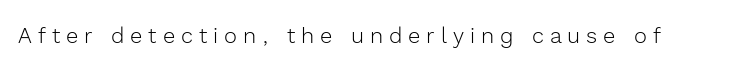
Weight class: somewhere from thin through regular. The lettering stays uniformly vertical, giving the passage a roman look. Just letters on the line, the space beneath them empty. Substantial extra tracking has been applied to these lines.
